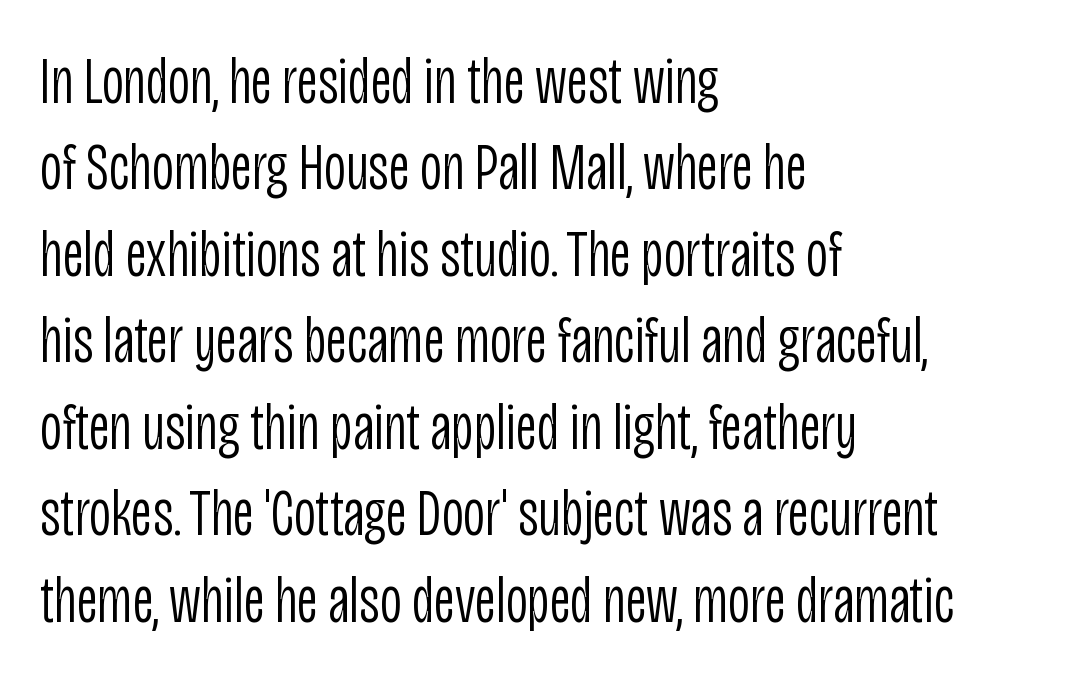
The image shows 67 px light, condensed sans-serif type, upright; set left-aligned, normal line spacing (1.29x), normal letter spacing, not underlined; low stroke contrast and a large x-height.
